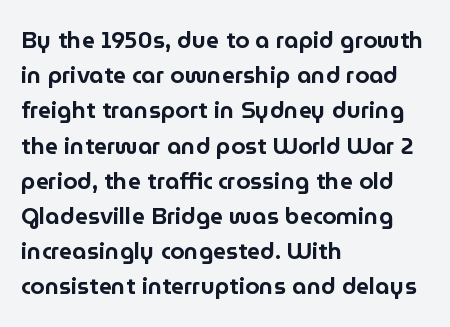
The designer left line spacing at the default. The face used here is rendered with its standard letterfit. The letters stand upright; this is a roman face. The rag falls on the right side of this text block. The words here are not underlined.
